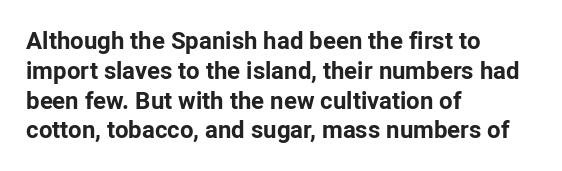
Q: Is the text bold? A: Yes.
Q: Is the text italic (slanted)? A: No, it is upright.
Q: Is the text underlined? A: No.
Q: How is the paragraph aligned? A: Left-aligned.
Q: Is the spacing between letters normal or unusually wide? A: Normal.
